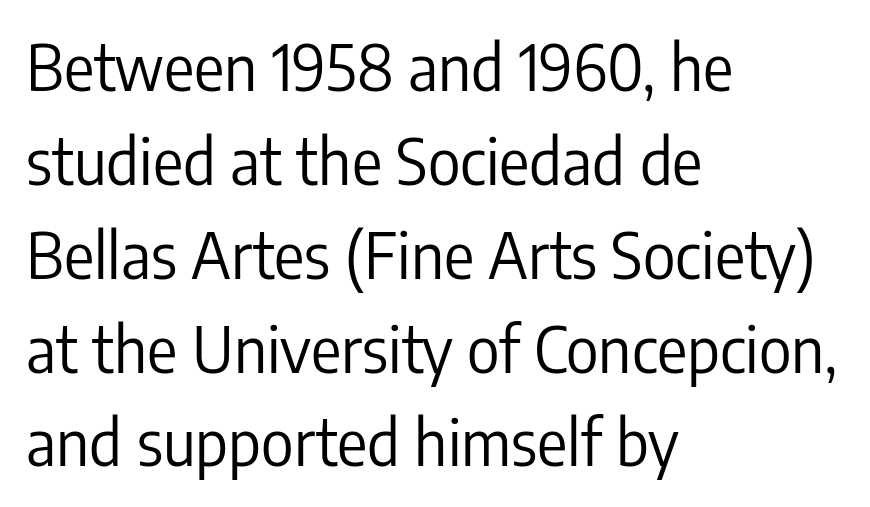
These lines keep a tight, regular rhythm from letter to letter. No feet cap the strokes, marking this as sans-serif type. Unbolded letterforms with no extra heft. These lines are rendered in a variable-pitch font. When letters stand straight like this, we call the style roman or upright. Horizontal bands of white between lines are of average thickness.
